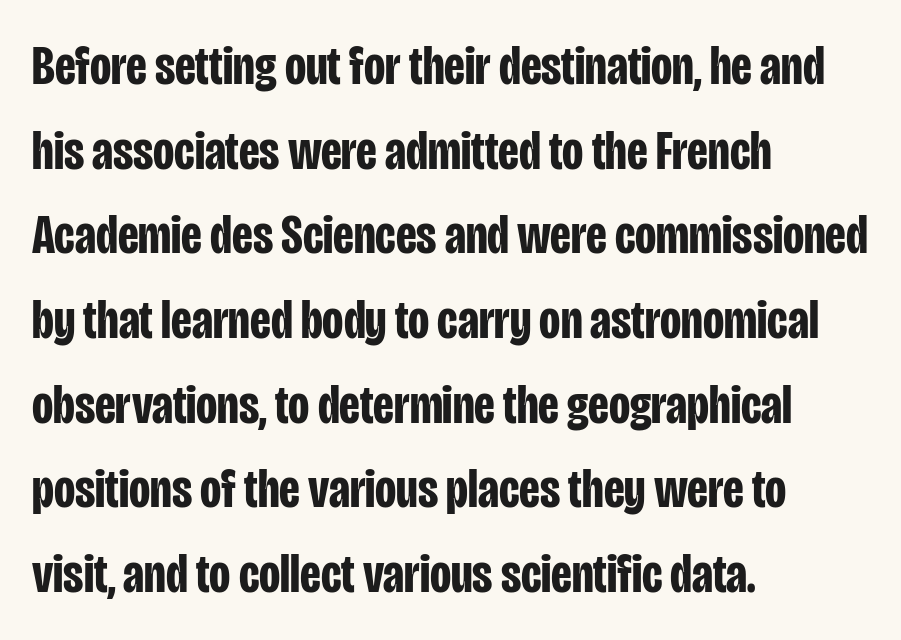
{"serif": "no", "italic": "no", "bold": "yes", "weight": "bold", "width": "condensed", "stroke_contrast": "low", "x_height": "large", "monospaced": "no", "underline": "no", "align": "left", "line_spacing": "normal", "line_spacing_ratio": 1.54, "letter_spacing": "normal", "letter_spacing_em": 0.0, "glyph_px": 55}
